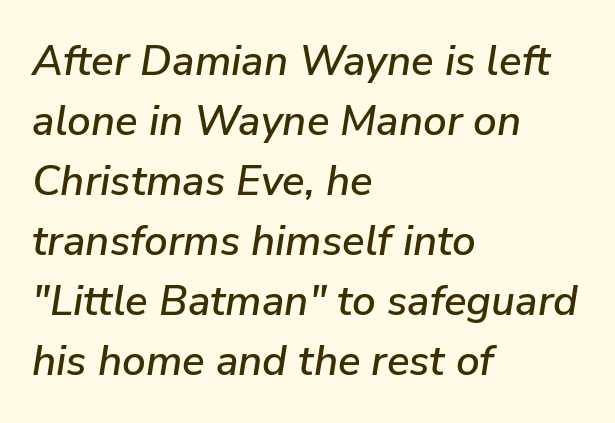
Q: Is the text italic (slanted)? A: Yes, it leans right by about 9 degrees.
Q: Is the text underlined? A: No.
Q: How is the paragraph aligned? A: Left-aligned.
Q: Is the spacing between letters normal or unusually wide? A: Normal.
Q: Is the spacing between lines tight, normal or loose? A: Normal.
Q: Width (condensed, normal, or wide)? A: Normal.
Q: Stroke contrast? A: Low.
Q: x-height? A: Medium.
Q: Monospaced? A: No.
